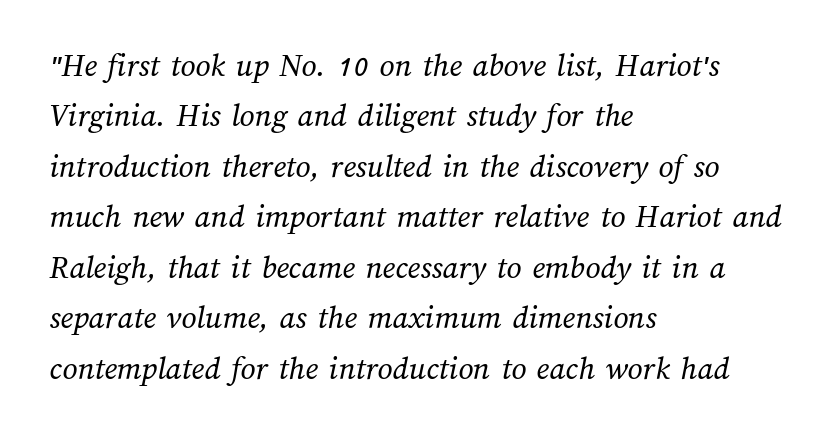
Q: Is the text bold? A: No.
Q: Is the text underlined? A: No.
Q: How is the paragraph aligned? A: Left-aligned.
Q: Is the spacing between letters normal or unusually wide? A: Normal.
Q: Is the spacing between lines tight, normal or loose? A: Normal.
Q: Width (condensed, normal, or wide)? A: Normal.
Q: Stroke contrast? A: Medium.
Q: x-height? A: Medium.
Q: Monospaced? A: No.
